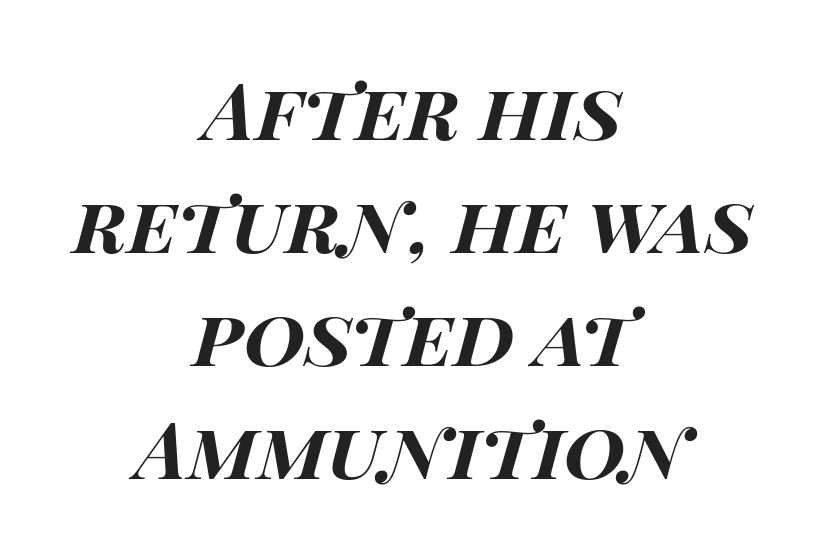
Typographic density is high because the face is bold. Words appear dense and cohesive because spacing is normal. Compared with ordinary roman type, these characters are visibly tilted. Leading: standard. Proportional: the letters do not fall into vertical columns.
